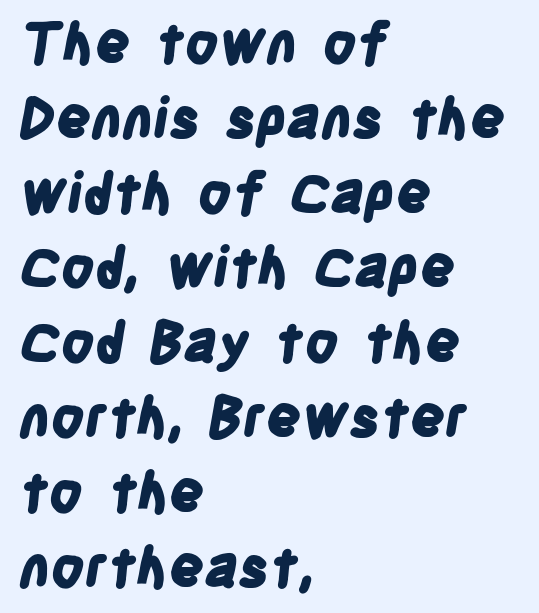
{"serif": "no", "bold": "yes", "weight": "bold", "width": "condensed", "stroke_contrast": "low", "x_height": "large", "monospaced": "no", "underline": "no", "align": "left", "line_spacing": "normal", "line_spacing_ratio": 1.36, "letter_spacing": "normal", "letter_spacing_em": 0.0, "glyph_px": 55}
